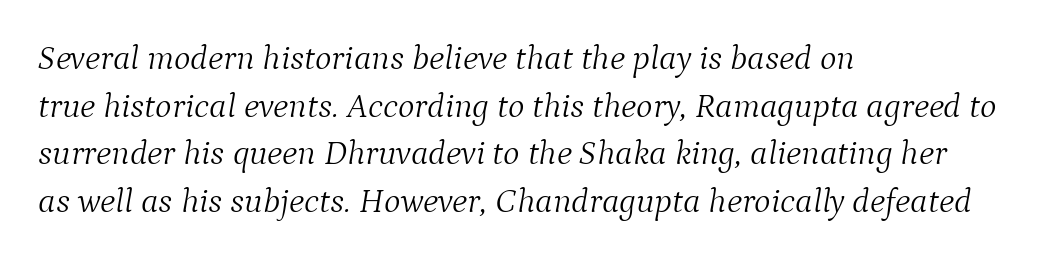
{"serif": "yes", "italic": "yes", "lean": "right", "slant_degrees": 9, "bold": "no", "weight": "light", "width": "normal", "stroke_contrast": "medium", "x_height": "medium", "monospaced": "no", "underline": "no", "align": "left", "line_spacing": "normal", "line_spacing_ratio": 1.36, "letter_spacing": "normal", "letter_spacing_em": 0.0, "glyph_px": 35}
